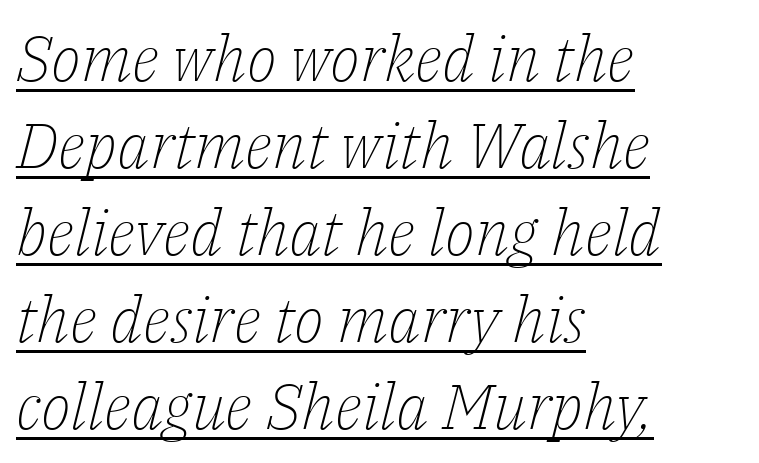
Tracking value appears to be zero — textbook default spacing. Has an underline been added? It has. Interline gaps are of average width in this sample. The face used here is seriffed, in the tradition of book romans. The lettering tilts uniformly, giving the passage an italic look.
